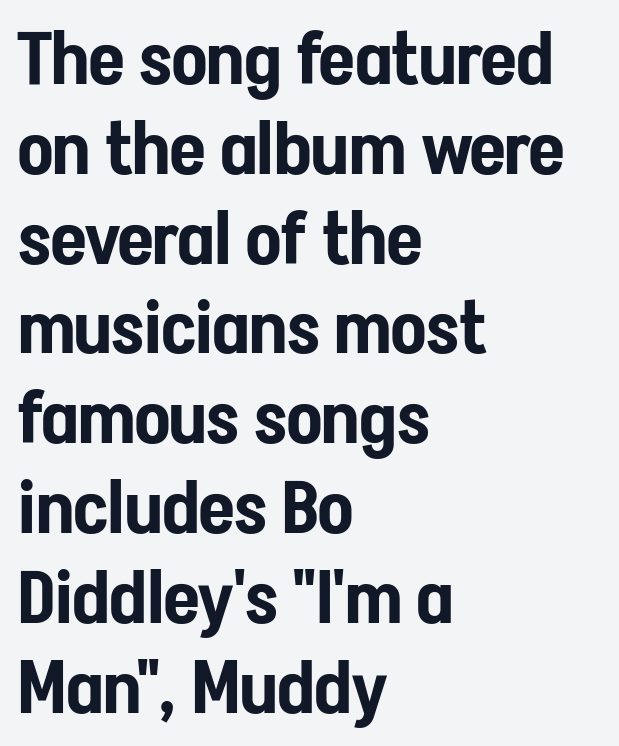
A bare baseline throughout the passage. Characters follow at the spacing the type designer built in. Italic? Not at all — the glyphs are vertical. Where is the straight margin? On the left.
